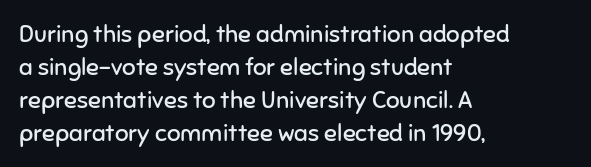
Q: Is the text bold? A: No.
Q: Is the text italic (slanted)? A: No, it is upright.
Q: Is the text underlined? A: No.
Q: How is the paragraph aligned? A: Left-aligned.
Q: Is the spacing between letters normal or unusually wide? A: Normal.
Q: Is the spacing between lines tight, normal or loose? A: Normal.
